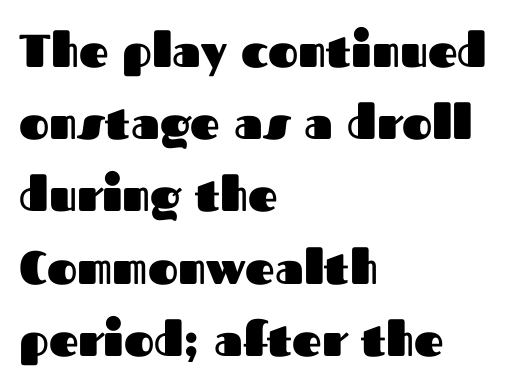
Q: Is the text bold? A: Yes.
Q: Is the text italic (slanted)? A: No, it is upright.
Q: Is the typeface a serif or a sans-serif typeface? A: Sans-serif.
Q: Is the text underlined? A: No.
Q: How is the paragraph aligned? A: Left-aligned.
Q: Is the spacing between letters normal or unusually wide? A: Normal.
Q: Is the spacing between lines tight, normal or loose? A: Normal.
Q: Width (condensed, normal, or wide)? A: Normal.
Q: Stroke contrast? A: Medium.
Q: x-height? A: Medium.
Q: Monospaced? A: No.
